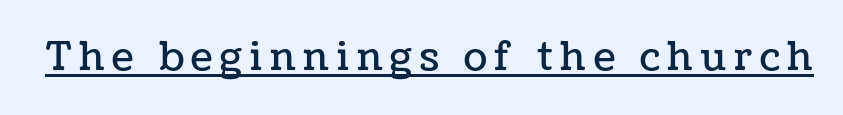
{"italic": "no", "width": "normal", "stroke_contrast": "low", "x_height": "medium", "monospaced": "no", "underline": "yes", "letter_spacing": "wide", "letter_spacing_em": 0.2, "glyph_px": 39}
